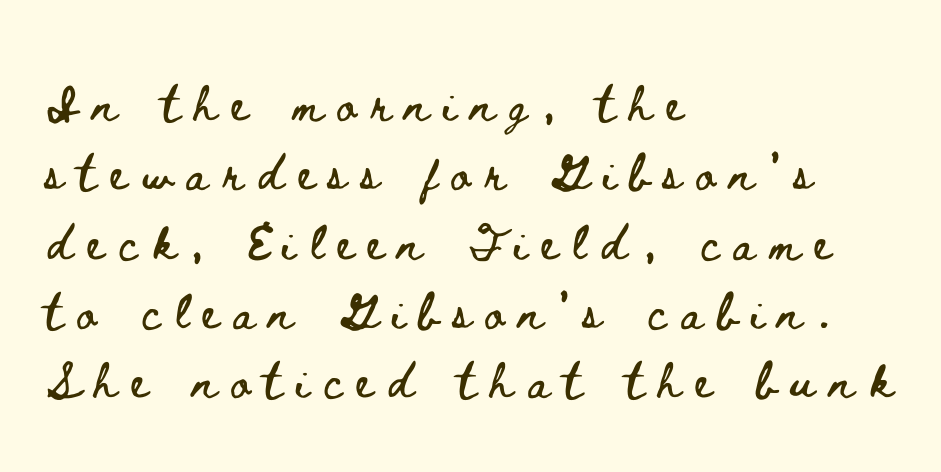
The space directly below the letters is spotless. The paragraph has a hard left edge and a soft right edge. Baseline-to-baseline distance is the conventional proportion of letter height. The letterforms stand isolated, each surrounded by extra space.
